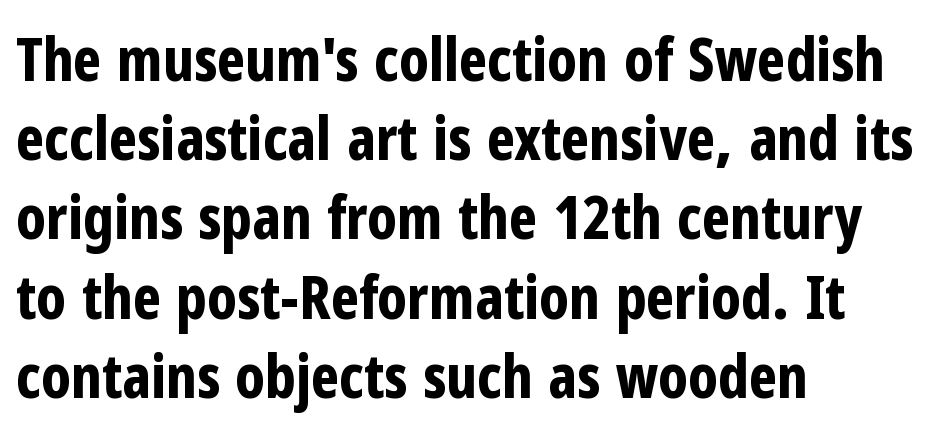
Q: Is the text bold? A: Yes.
Q: Is the text italic (slanted)? A: No, it is upright.
Q: Is the typeface a serif or a sans-serif typeface? A: Sans-serif.
Q: Is the text underlined? A: No.
Q: How is the paragraph aligned? A: Left-aligned.
Q: Is the spacing between letters normal or unusually wide? A: Normal.
Q: Is the spacing between lines tight, normal or loose? A: Normal.
Q: Width (condensed, normal, or wide)? A: Condensed.
Q: Stroke contrast? A: Low.
Q: x-height? A: Medium.
Q: Monospaced? A: No.
